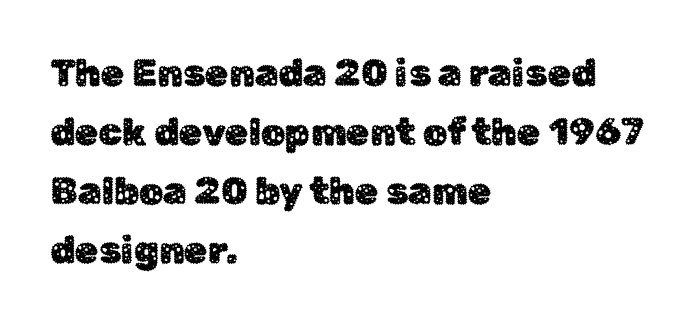
Posture: upright roman. Look at the tracking — it's just the regular setting, nothing added. A typesetter would call this leading conventional body-copy spacing. The passage shown is typed in a proportional face where columns would drift.
